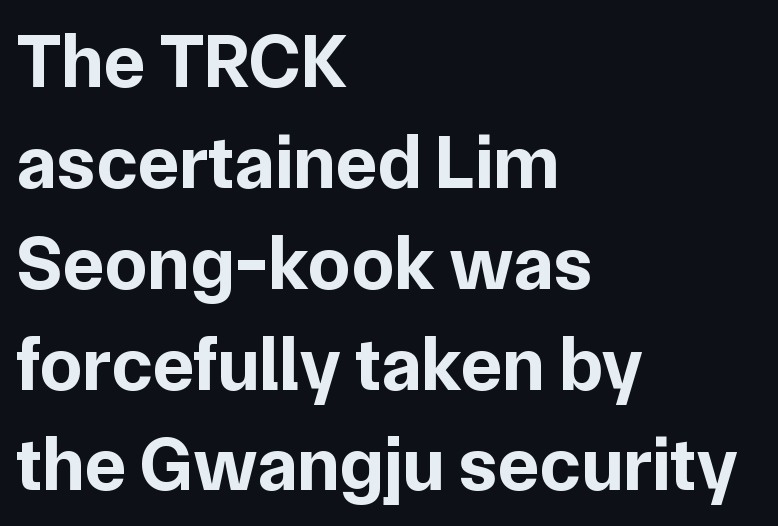
Nothing unusual about the tracking: characters are spaced as the font intends. No italicization has been applied; the sample stays upright. Has an underline been added? It has not. The rendering uses a bold face; every stroke is thick and dark.
